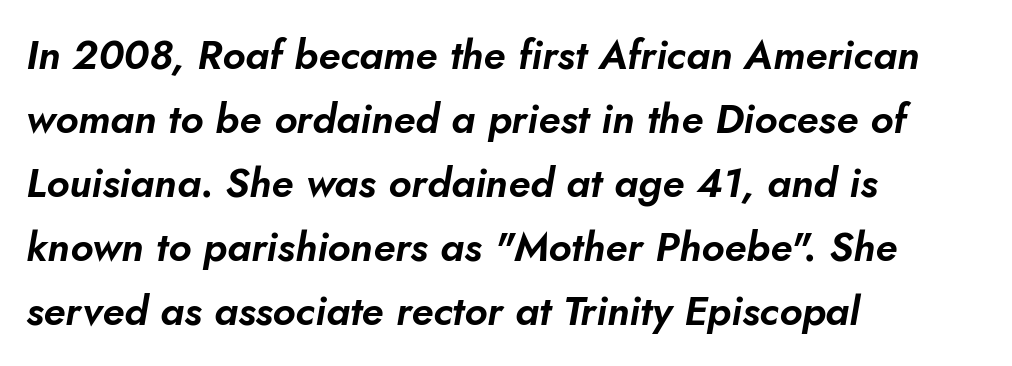
{"italic": "yes", "lean": "right", "slant_degrees": 10, "width": "normal", "stroke_contrast": "low", "x_height": "small", "monospaced": "no", "underline": "no", "align": "left", "line_spacing": "normal", "line_spacing_ratio": 1.56, "letter_spacing": "normal", "letter_spacing_em": 0.0, "glyph_px": 41}
